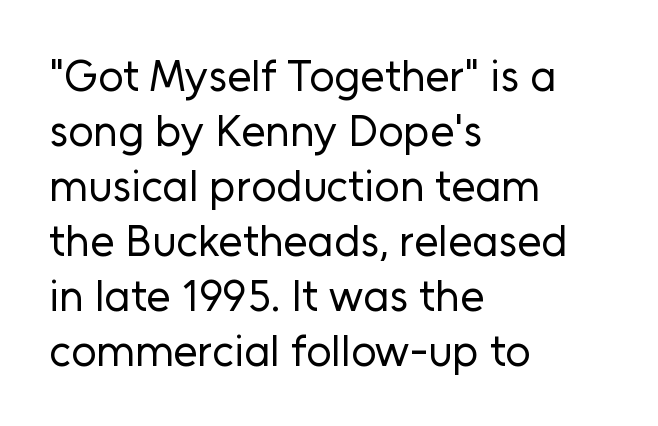
Q: Is the text bold? A: No.
Q: Is the text italic (slanted)? A: No, it is upright.
Q: Is the typeface a serif or a sans-serif typeface? A: Sans-serif.
Q: Is the text underlined? A: No.
Q: How is the paragraph aligned? A: Left-aligned.
Q: Is the spacing between letters normal or unusually wide? A: Normal.
Q: Is the spacing between lines tight, normal or loose? A: Normal.
Q: Width (condensed, normal, or wide)? A: Normal.
Q: Stroke contrast? A: Low.
Q: x-height? A: Medium.
Q: Monospaced? A: No.
